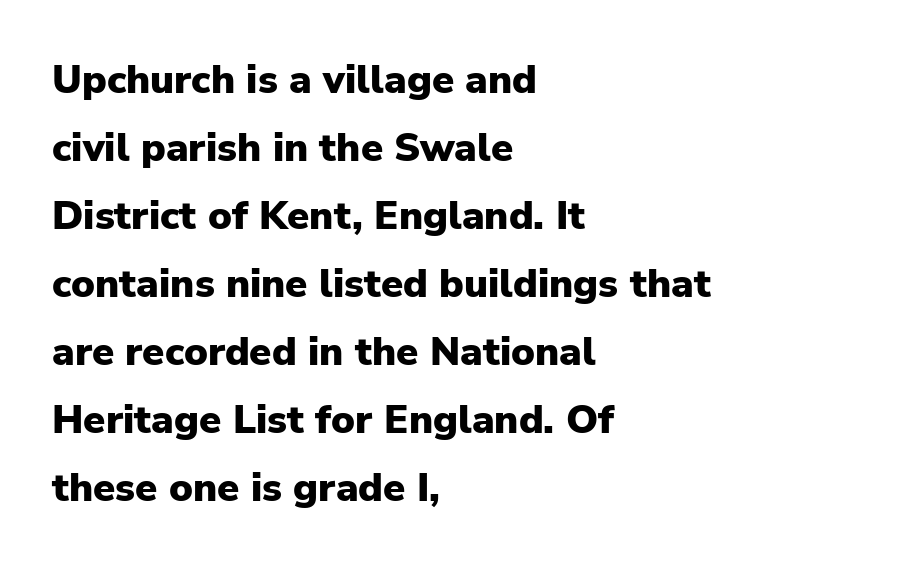
Q: Is the text bold? A: Yes.
Q: Is the text italic (slanted)? A: No, it is upright.
Q: Is the typeface a serif or a sans-serif typeface? A: Sans-serif.
Q: Is the text underlined? A: No.
Q: How is the paragraph aligned? A: Left-aligned.
Q: Is the spacing between letters normal or unusually wide? A: Normal.
Q: Is the spacing between lines tight, normal or loose? A: Normal.
Q: Width (condensed, normal, or wide)? A: Normal.
Q: Stroke contrast? A: Low.
Q: x-height? A: Medium.
Q: Monospaced? A: No.
